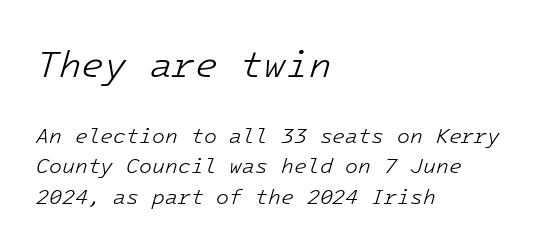
{"italic": "yes", "lean": "right", "slant_degrees": 16, "bold": "no", "weight": "light", "width": "normal", "stroke_contrast": "low", "x_height": "medium", "monospaced": "yes", "underline": "no", "align": "left", "line_spacing": "normal", "line_spacing_ratio": 1.46, "letter_spacing": "normal", "letter_spacing_em": 0.0, "larger_block": "first", "size_ratio": 1.76, "glyph_px": 37}
